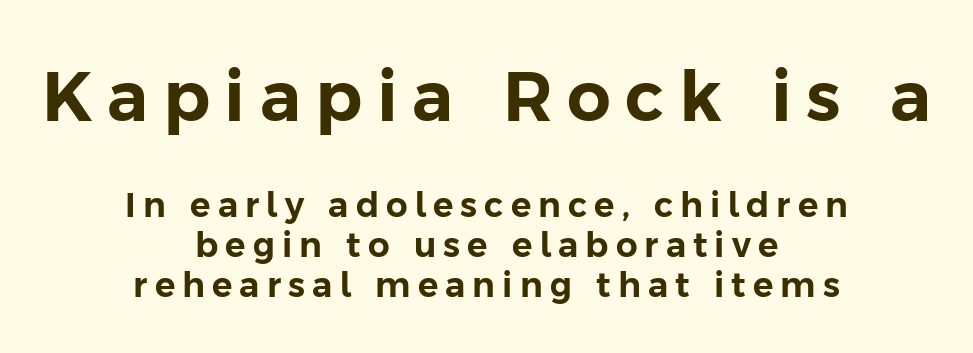
Q: Is the text italic (slanted)? A: No, it is upright.
Q: Is the typeface a serif or a sans-serif typeface? A: Sans-serif.
Q: Is the text underlined? A: No.
Q: How is the paragraph aligned? A: Centered.
Q: Is the spacing between letters normal or unusually wide? A: Unusually wide.
Q: Which block of text is set in a larger size, the first (top) or the second (bottom)? A: The first (top) one.
Q: Width (condensed, normal, or wide)? A: Normal.
Q: Stroke contrast? A: Low.
Q: x-height? A: Medium.
Q: Monospaced? A: No.
